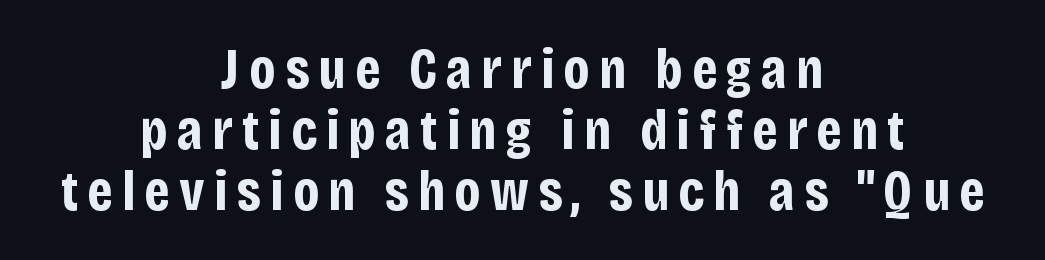
Stroke terminals: plain, sans-serif. This is the regular roman posture of the typeface. In CSS terms this would be text-align: center. The space directly below the letters is spotless.
